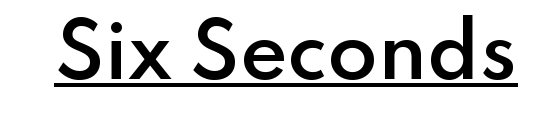
{"serif": "no", "italic": "no", "bold": "semi", "weight": "semibold", "width": "normal", "stroke_contrast": "low", "x_height": "small", "monospaced": "no", "underline": "yes", "letter_spacing": "normal", "letter_spacing_em": 0.0, "glyph_px": 73}
